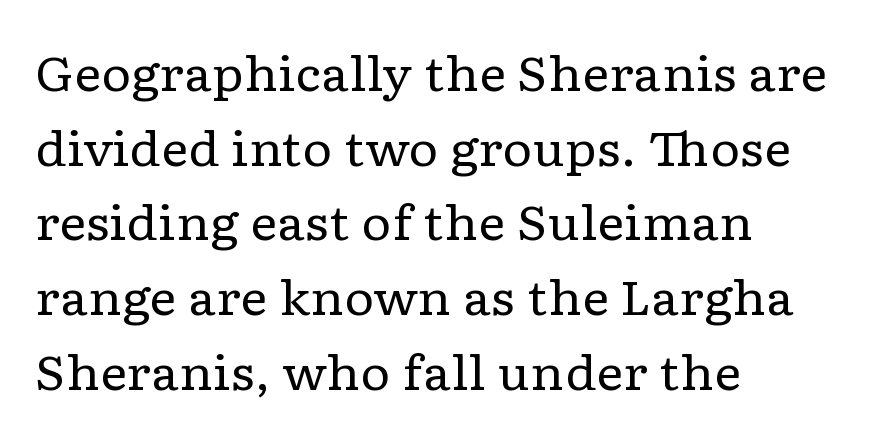
The image shows 47 px regular-weight, wide serif type, upright; set left-aligned, normal line spacing (1.59x), normal letter spacing, not underlined; low stroke contrast and a medium x-height.
